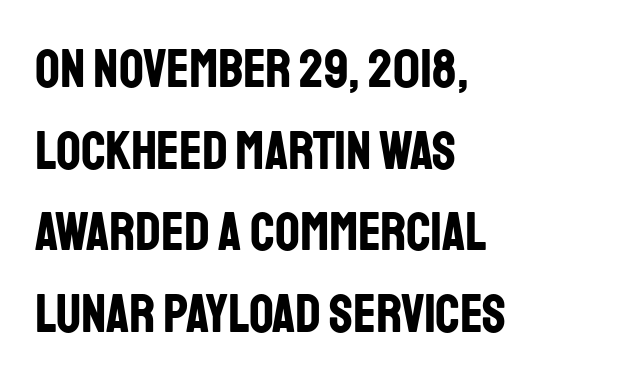
{"serif": "no", "italic": "no", "bold": "yes", "weight": "bold", "width": "condensed", "stroke_contrast": "low", "x_height": "large", "monospaced": "no", "underline": "no", "align": "left", "line_spacing": "normal", "line_spacing_ratio": 1.51, "letter_spacing": "normal", "letter_spacing_em": 0.0, "glyph_px": 54}
